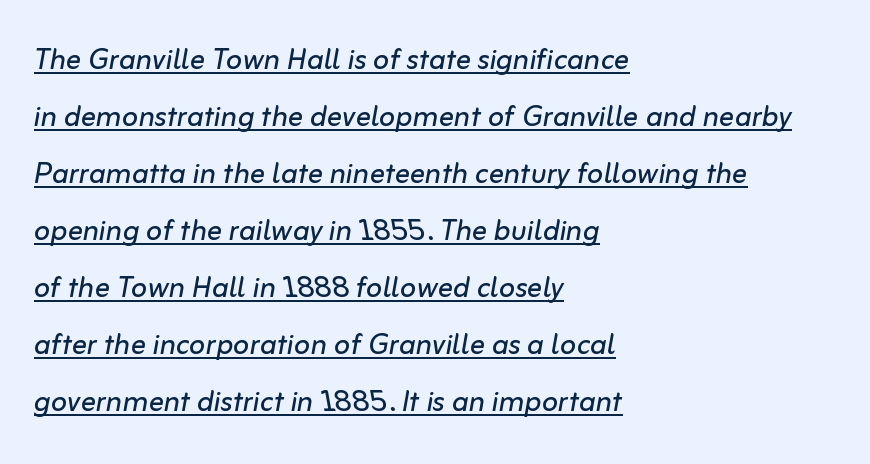
Q: Is the text bold? A: No.
Q: Is the text italic (slanted)? A: Yes, it leans right by about 10 degrees.
Q: Is the text underlined? A: Yes.
Q: How is the paragraph aligned? A: Left-aligned.
Q: Is the spacing between letters normal or unusually wide? A: Normal.
Q: Is the spacing between lines tight, normal or loose? A: Normal.
Q: Width (condensed, normal, or wide)? A: Normal.
Q: Stroke contrast? A: Low.
Q: x-height? A: Medium.
Q: Monospaced? A: No.
